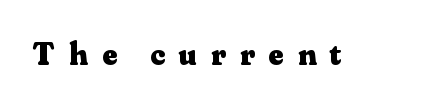
The image shows 32 px heavy serif type, upright; set unusually wide letter spacing (+0.44 em), not underlined; medium stroke contrast and a small x-height.
